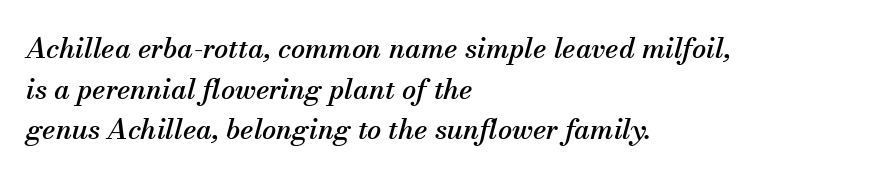
The image shows 28 px serif type, italic (leaning right); set left-aligned, normal line spacing (1.45x), normal letter spacing, not underlined; medium stroke contrast and a small x-height.
